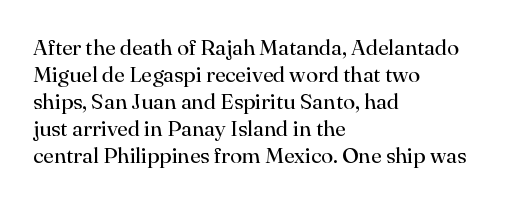
{"italic": "no", "bold": "no", "underline": "no", "align": "left", "line_spacing_ratio": 1.23, "letter_spacing": "normal", "letter_spacing_em": 0.0, "glyph_px": 22}
